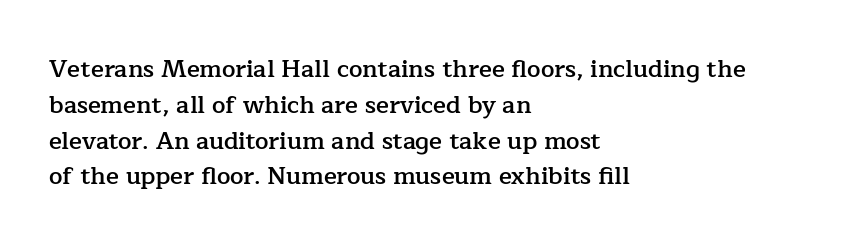
Does extra space separate the letters? No, they use regular spacing. Typographic density is moderately raised because the face is semibold. Do the letters lean? They stand straight. Each line starts at the same left margin while the right side varies. The line-height multiplier appears to be the usual default. Any mark beneath the type? The region is blank.
